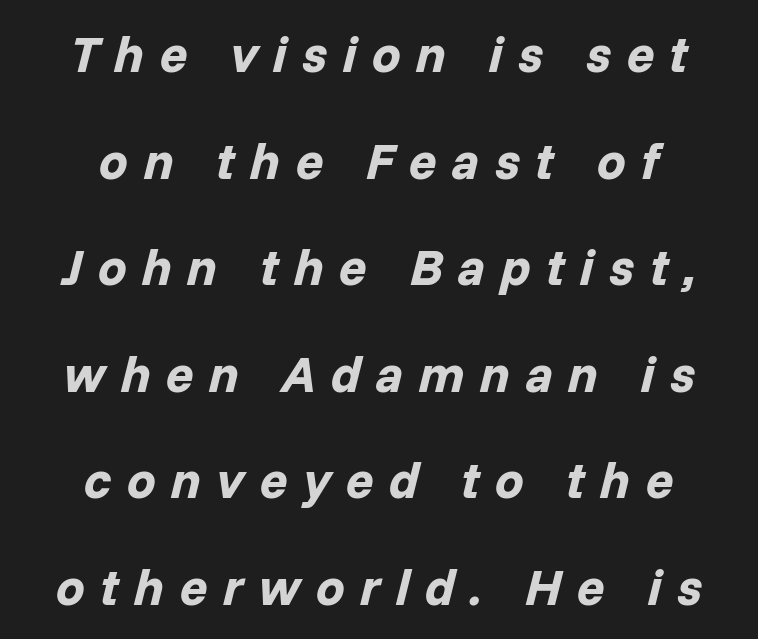
Q: Is the text bold? A: Yes.
Q: Is the text italic (slanted)? A: Yes, it leans right by about 14 degrees.
Q: Is the text underlined? A: No.
Q: How is the paragraph aligned? A: Centered.
Q: Is the spacing between letters normal or unusually wide? A: Unusually wide.
Q: Is the spacing between lines tight, normal or loose? A: Loose.
Q: Width (condensed, normal, or wide)? A: Normal.
Q: Stroke contrast? A: Low.
Q: x-height? A: Medium.
Q: Monospaced? A: No.
